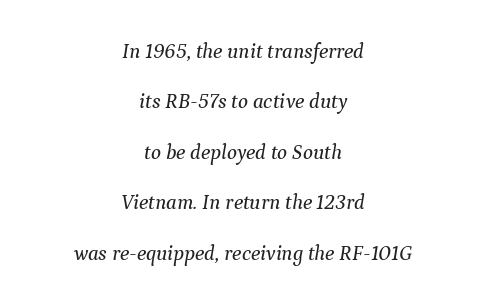
Q: Is the text italic (slanted)? A: Yes, it leans right by about 9 degrees.
Q: Is the text underlined? A: No.
Q: How is the paragraph aligned? A: Centered.
Q: Is the spacing between letters normal or unusually wide? A: Normal.
Q: Is the spacing between lines tight, normal or loose? A: Loose.
